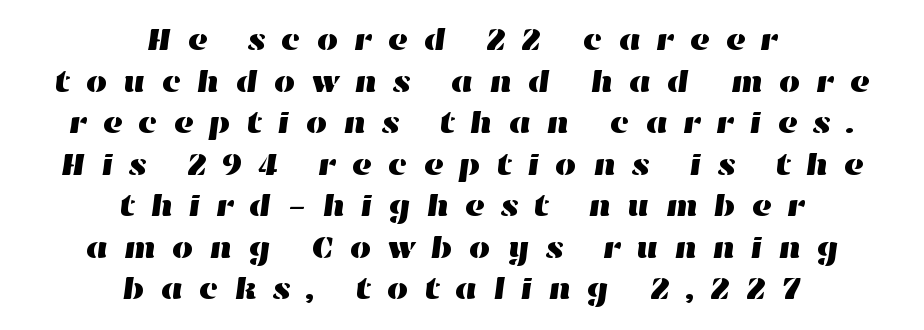
The image shows 31 px wide type; set centered, normal line spacing (1.34x), unusually wide letter spacing (+0.48 em), not underlined; high stroke contrast and a medium x-height.
